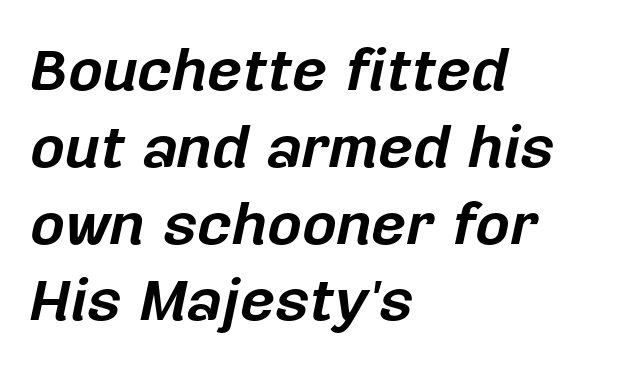
{"italic": "yes", "lean": "right", "slant_degrees": 12, "bold": "yes", "weight": "bold", "width": "normal", "stroke_contrast": "low", "x_height": "medium", "monospaced": "no", "underline": "no", "align": "left", "line_spacing": "normal", "line_spacing_ratio": 1.28, "letter_spacing": "normal", "letter_spacing_em": 0.0, "glyph_px": 60}
